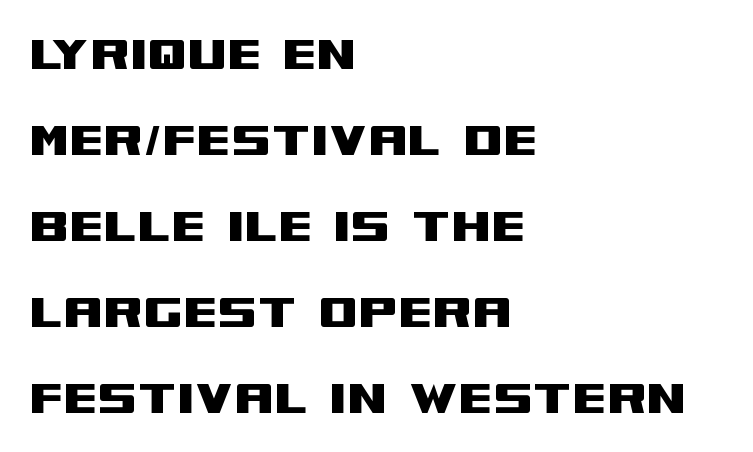
The image shows 57 px wide sans-serif type, upright; set left-aligned, normal line spacing (1.51x), normal letter spacing, not underlined; medium stroke contrast and a large x-height.
